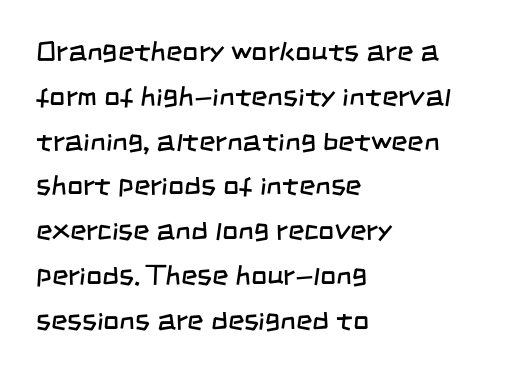
The paragraph has a hard left edge and a soft right edge. Looks like regular typesetting: each glyph gets only the width it needs. A sans-serif font was chosen for this passage. Unmarked baselines from the first word to the last. Quick note: interline space is typical. Here the glyphs are tracked normally, forming tight word shapes.
